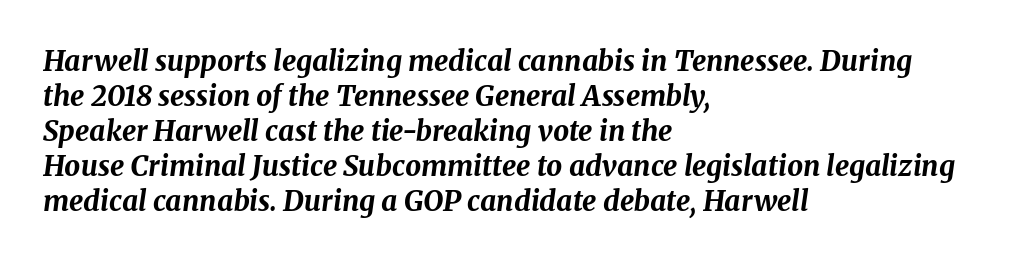
Q: Is the text bold? A: Yes.
Q: Is the text italic (slanted)? A: Yes, it leans right by about 8 degrees.
Q: Is the text underlined? A: No.
Q: How is the paragraph aligned? A: Left-aligned.
Q: Is the spacing between letters normal or unusually wide? A: Normal.
Q: Is the spacing between lines tight, normal or loose? A: Normal.
Q: Width (condensed, normal, or wide)? A: Normal.
Q: Stroke contrast? A: Medium.
Q: x-height? A: Medium.
Q: Monospaced? A: No.
